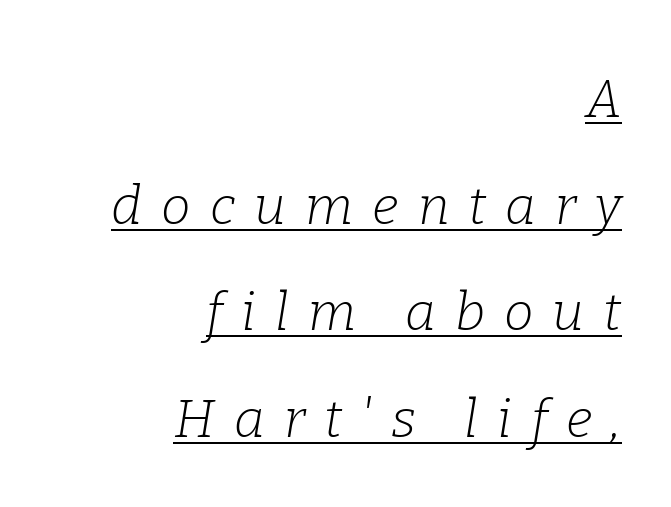
{"serif": "yes", "italic": "yes", "lean": "right", "slant_degrees": 9, "bold": "no", "weight": "light", "width": "normal", "stroke_contrast": "low", "x_height": "medium", "monospaced": "no", "underline": "yes", "align": "right", "line_spacing": "loose", "line_spacing_ratio": 2.01, "letter_spacing": "wide", "letter_spacing_em": 0.36, "glyph_px": 53}
